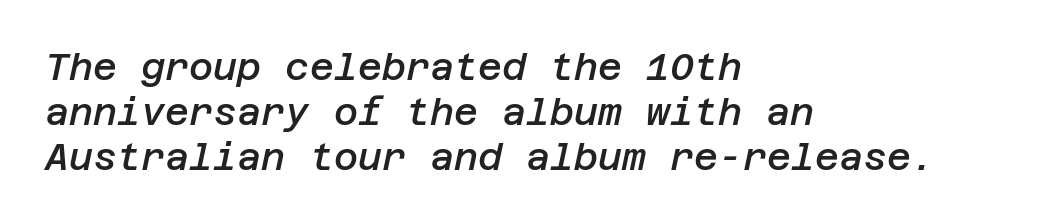
{"italic": "yes", "lean": "right", "slant_degrees": 12, "bold": "semi", "weight": "semibold", "width": "normal", "stroke_contrast": "low", "x_height": "large", "underline": "no", "align": "left", "line_spacing_ratio": 1.21, "letter_spacing": "normal", "letter_spacing_em": 0.0, "glyph_px": 37}
